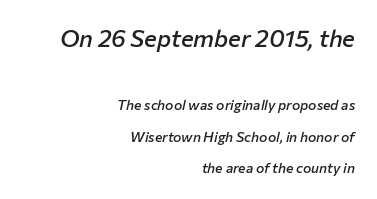
Q: Is the text bold? A: Semi-bold.
Q: Is the text italic (slanted)? A: Yes, it leans right by about 12 degrees.
Q: Is the text underlined? A: No.
Q: How is the paragraph aligned? A: Right-aligned.
Q: Is the spacing between letters normal or unusually wide? A: Normal.
Q: Is the spacing between lines tight, normal or loose? A: Loose.
Q: Which block of text is set in a larger size, the first (top) or the second (bottom)? A: The first (top) one.
